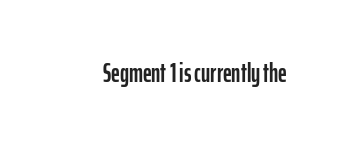
Q: Is the text italic (slanted)? A: No, it is upright.
Q: Is the text underlined? A: No.
Q: Is the spacing between letters normal or unusually wide? A: Normal.
